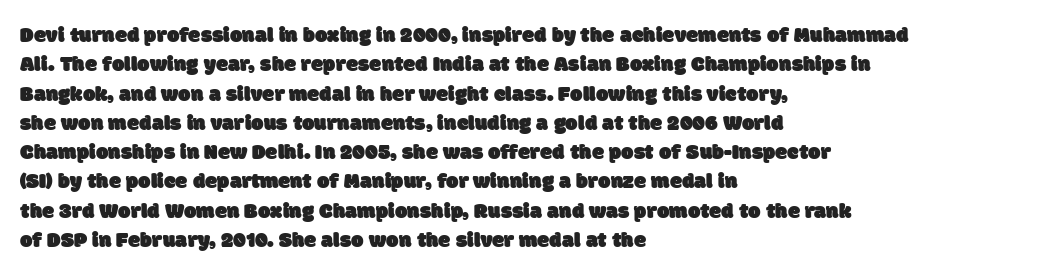
Q: Is the text underlined? A: No.
Q: How is the paragraph aligned? A: Left-aligned.
Q: Is the spacing between letters normal or unusually wide? A: Normal.
Q: Is the spacing between lines tight, normal or loose? A: Normal.
